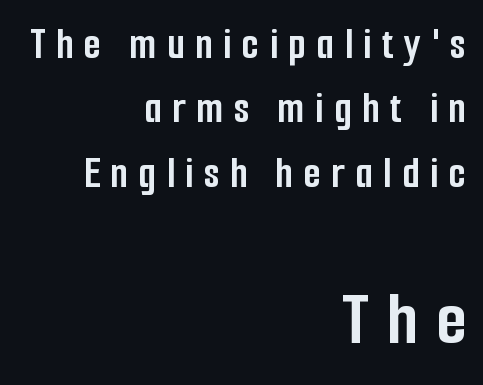
Q: Is the text bold? A: Yes.
Q: Is the text italic (slanted)? A: No, it is upright.
Q: Is the typeface a serif or a sans-serif typeface? A: Sans-serif.
Q: Is the text underlined? A: No.
Q: How is the paragraph aligned? A: Right-aligned.
Q: Is the spacing between letters normal or unusually wide? A: Unusually wide.
Q: Is the spacing between lines tight, normal or loose? A: Normal.
Q: Which block of text is set in a larger size, the first (top) or the second (bottom)? A: The second (bottom) one.
Q: Width (condensed, normal, or wide)? A: Condensed.
Q: Stroke contrast? A: Low.
Q: x-height? A: Medium.
Q: Monospaced? A: No.
